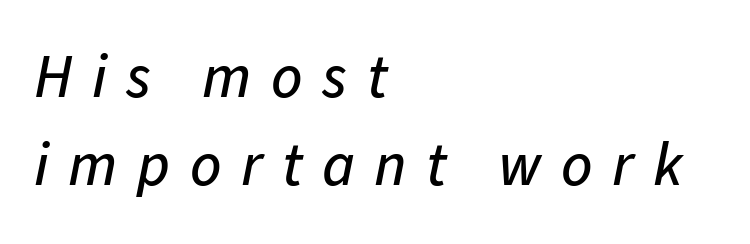
Q: Is the text italic (slanted)? A: Yes, it leans right by about 11 degrees.
Q: Is the text underlined? A: No.
Q: How is the paragraph aligned? A: Left-aligned.
Q: Is the spacing between letters normal or unusually wide? A: Unusually wide.
Q: Is the spacing between lines tight, normal or loose? A: Normal.
Q: Width (condensed, normal, or wide)? A: Normal.
Q: Stroke contrast? A: Low.
Q: x-height? A: Medium.
Q: Monospaced? A: No.
